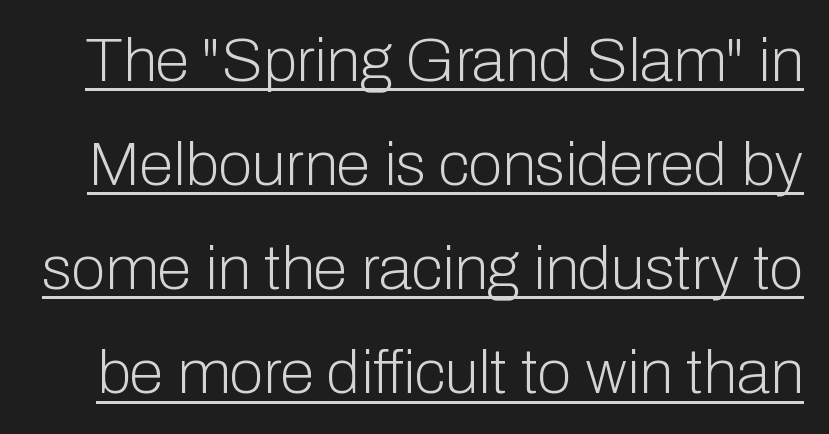
{"serif": "no", "italic": "no", "bold": "no", "weight": "light", "width": "normal", "stroke_contrast": "low", "x_height": "medium", "monospaced": "no", "underline": "yes", "line_spacing": "normal", "line_spacing_ratio": 1.68, "letter_spacing": "normal", "letter_spacing_em": 0.0, "glyph_px": 62}
